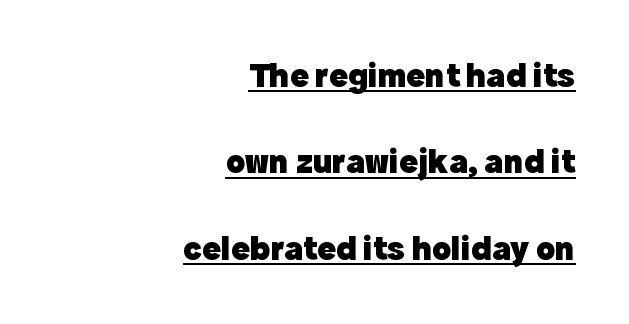
The image shows 35 px heavy sans-serif type, upright; set right-aligned, loose line spacing (2.47x), normal letter spacing, underlined; a medium x-height.
